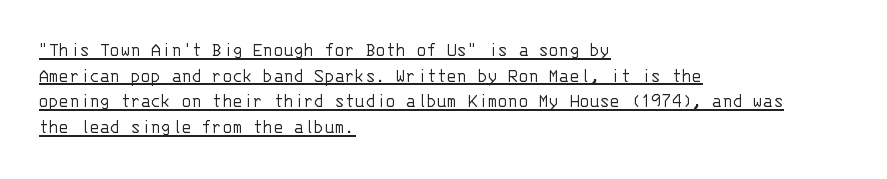
Weight: regular or lighter. The gaps between neighbouring characters are ordinary and unremarkable. Leftover space on each line is placed entirely after the last word. The specimen includes a rule beneath the text block's lines.
